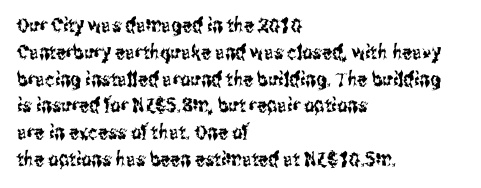
The image shows 20 px text type, upright; set left-aligned, normal line spacing (1.34x), normal letter spacing, not underlined.
